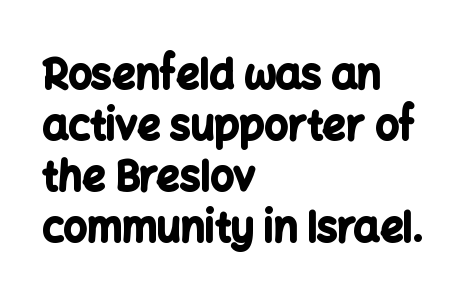
{"serif": "no", "italic": "no", "bold": "yes", "weight": "bold", "width": "normal", "stroke_contrast": "low", "x_height": "medium", "monospaced": "no", "underline": "no", "align": "left", "line_spacing_ratio": 1.24, "letter_spacing": "normal", "letter_spacing_em": 0.0, "glyph_px": 41}
